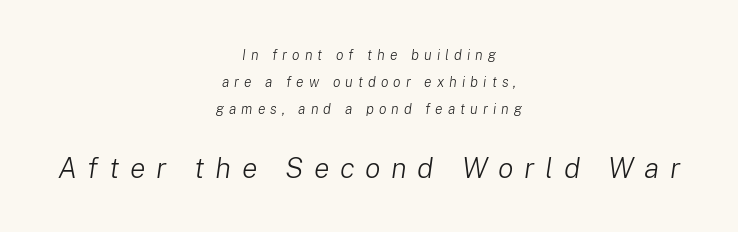
The space between consecutive lines is lavish. Size contrast runs from small at the top to large at the bottom. A typesetter would call this proportional, since set widths differ per character. This is not heavy type; no bold has been used. You could only call the tracking loose — the letters float apart. A bare baseline throughout the passage.
